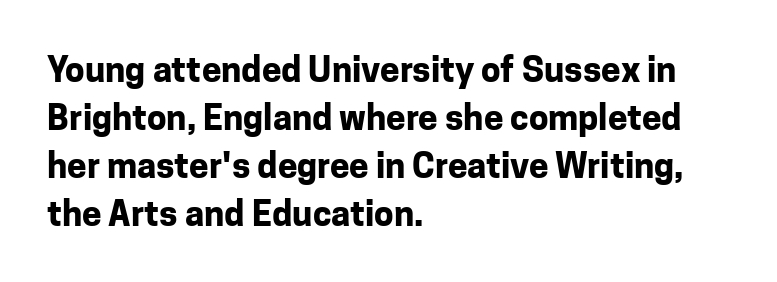
Q: Is the text bold? A: Yes.
Q: Is the text italic (slanted)? A: No, it is upright.
Q: Is the typeface a serif or a sans-serif typeface? A: Sans-serif.
Q: Is the text underlined? A: No.
Q: How is the paragraph aligned? A: Left-aligned.
Q: Is the spacing between letters normal or unusually wide? A: Normal.
Q: Is the spacing between lines tight, normal or loose? A: Normal.
Q: Width (condensed, normal, or wide)? A: Normal.
Q: Stroke contrast? A: Low.
Q: x-height? A: Medium.
Q: Monospaced? A: No.
